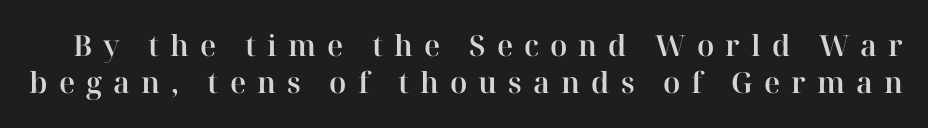
Reading down the column, the eye jumps a familiar distance to each next line. These lines are rendered in a variable-pitch font. Letters rest on an invisible, unmarked baseline. Does the type have serifs? Yes, each stem ends in a small foot. Designer's note — italics off, roman on.
